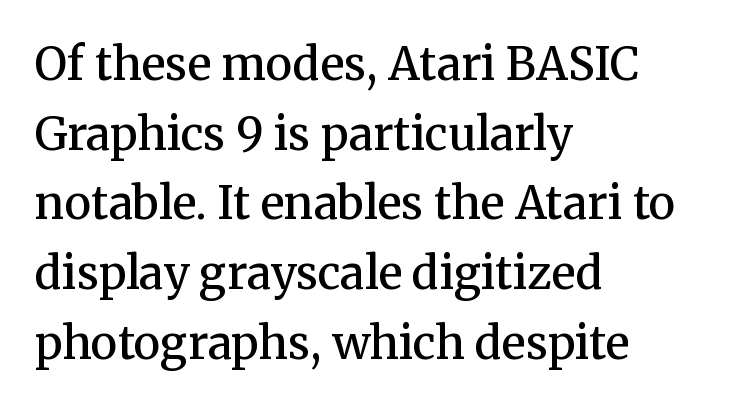
The image shows 45 px semibold serif type, upright; set left-aligned, normal line spacing (1.55x), normal letter spacing, not underlined; medium stroke contrast and a medium x-height.
